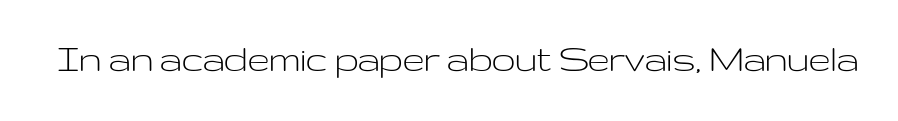
{"serif": "no", "italic": "no", "bold": "no", "weight": "light", "width": "wide", "stroke_contrast": "low", "x_height": "medium", "monospaced": "no", "underline": "no", "letter_spacing": "normal", "letter_spacing_em": 0.0, "glyph_px": 42}
